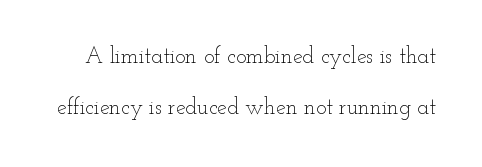
{"italic": "no", "bold": "no", "underline": "no", "line_spacing": "loose", "line_spacing_ratio": 2.32, "letter_spacing": "normal", "letter_spacing_em": 0.0, "glyph_px": 22}
